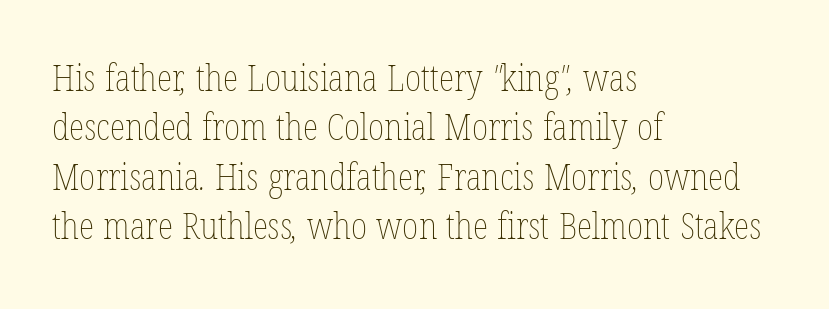
Q: Is the text bold? A: No.
Q: Is the text underlined? A: No.
Q: How is the paragraph aligned? A: Left-aligned.
Q: Is the spacing between letters normal or unusually wide? A: Normal.
Q: Is the spacing between lines tight, normal or loose? A: Normal.
Q: Width (condensed, normal, or wide)? A: Condensed.
Q: Stroke contrast? A: Low.
Q: x-height? A: Medium.
Q: Monospaced? A: No.
